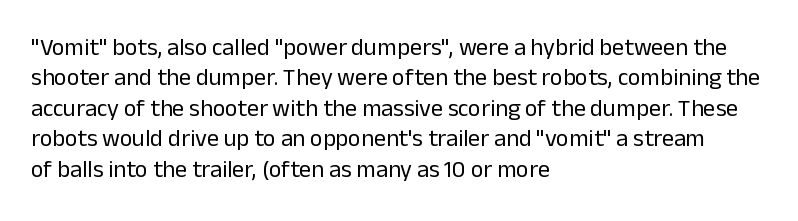
{"italic": "no", "bold": "no", "underline": "no", "align": "left", "line_spacing": "normal", "line_spacing_ratio": 1.27, "letter_spacing": "normal", "letter_spacing_em": 0.0, "glyph_px": 24}
